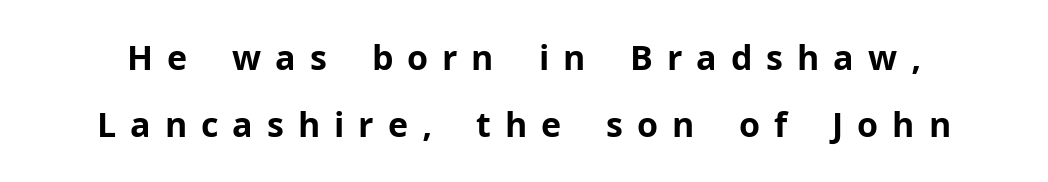
The image shows 34 px bold sans-serif type, upright; set loose line spacing (1.97x), unusually wide letter spacing (+0.41 em), not underlined; low stroke contrast and a medium x-height.
